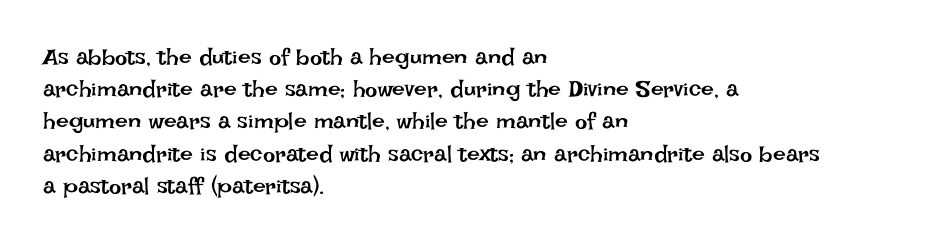
Regarding leading, the lines here are spaced in the standard way. The setting favours the left margin, as ordinary paragraphs usually do. The typeface has the unassuming heft of standard copy or less. The tracking reads as untouched default to a designer's eye. Type without underlining. Vertical strokes here are truly vertical.
